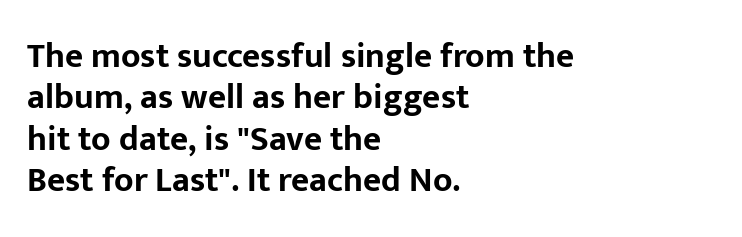
Note the varied advance widths — an 'i' is clearly narrower than an 'm'. Set as a true bold cut, around the 700 mark. Line starts are locked; line ends wander. Type without underlining. A roman cut, with each character standing at attention. Type style note: lacks serifs.
